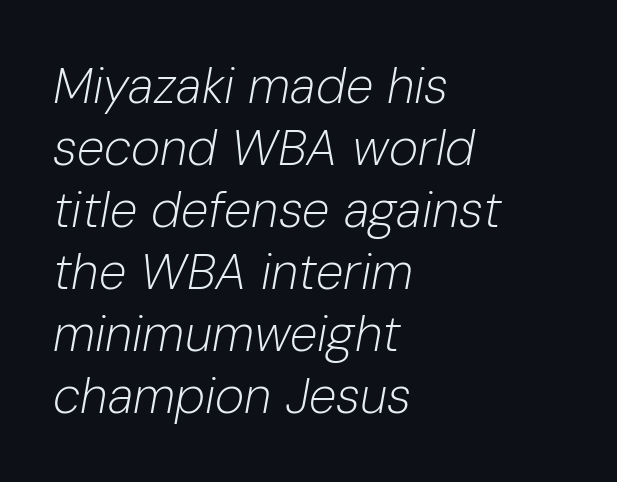
Q: Is the text bold? A: No.
Q: Is the text italic (slanted)? A: Yes, it leans right by about 10 degrees.
Q: Is the text underlined? A: No.
Q: How is the paragraph aligned? A: Left-aligned.
Q: Is the spacing between letters normal or unusually wide? A: Normal.
Q: Width (condensed, normal, or wide)? A: Normal.
Q: Stroke contrast? A: Low.
Q: x-height? A: Medium.
Q: Monospaced? A: No.
